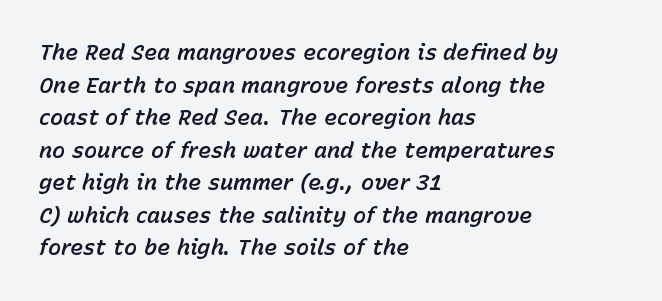
The image shows 22 px text type, italic (leaning right); set left-aligned, normal line spacing (1.48x), normal letter spacing, not underlined.
